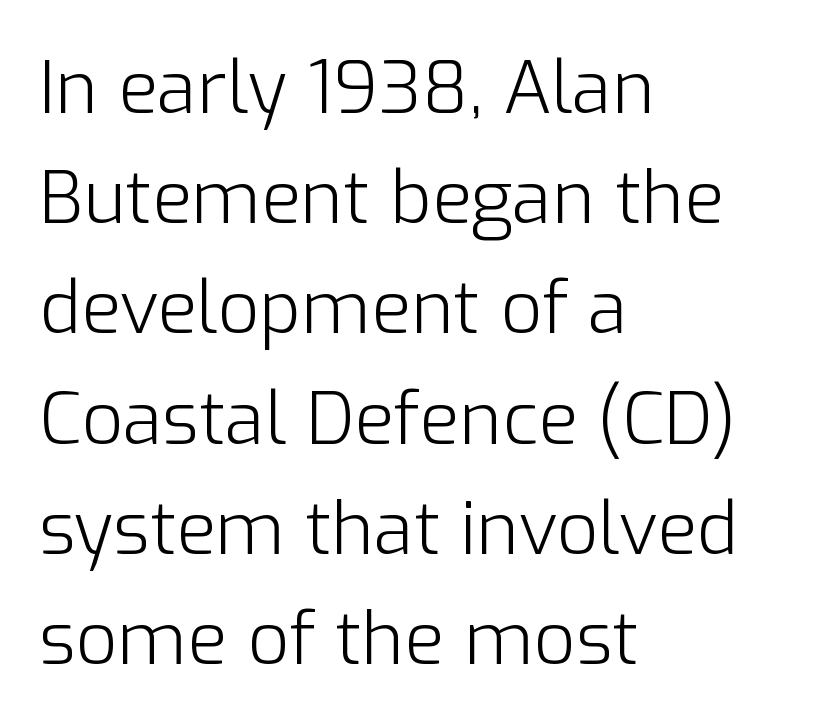
Look at the tracking — it's just the regular setting, nothing added. Does the type have serifs? No, each stem ends abruptly. Is the block centered? No — it sits flush against the left margin. Summary of vertical rhythm: regular, with standard interline spacing. Descender tails drop into unmarked territory. The weight tops out at a normal text grade.
